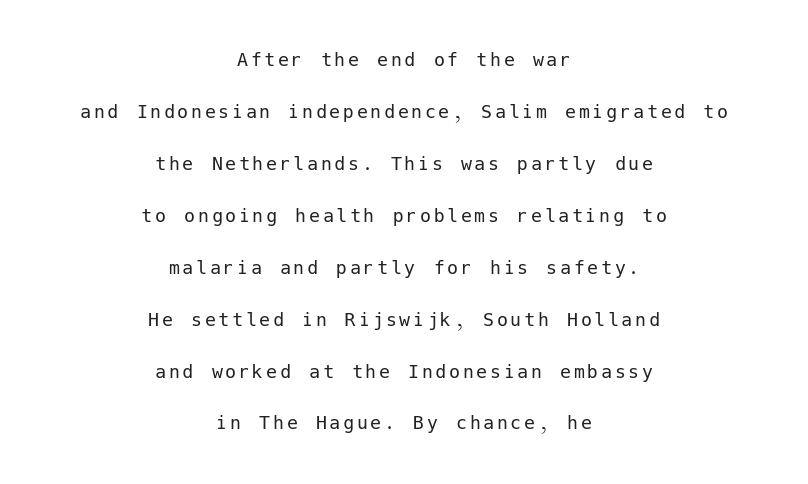
The image shows 22 px text type, upright; set centered, loose line spacing (2.36x), not underlined.
